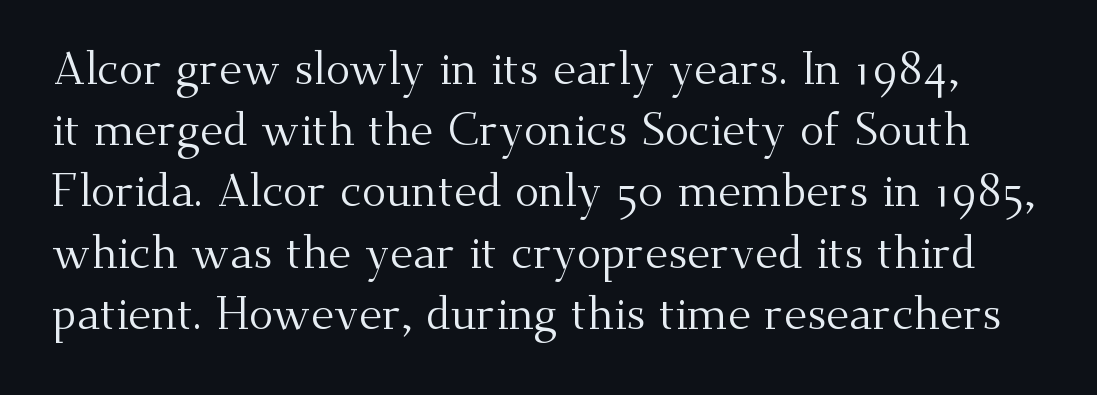
{"serif": "yes", "italic": "no", "bold": "no", "weight": "regular", "width": "normal", "stroke_contrast": "medium", "x_height": "small", "monospaced": "no", "underline": "no", "line_spacing": "normal", "line_spacing_ratio": 1.36, "letter_spacing": "normal", "letter_spacing_em": 0.0, "glyph_px": 45}
